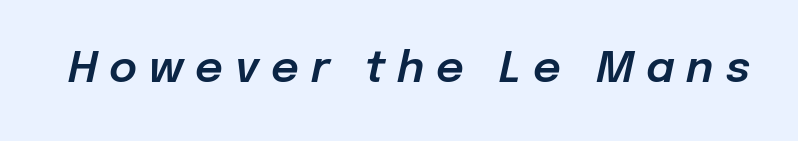
{"italic": "yes", "lean": "right", "slant_degrees": 12, "width": "normal", "stroke_contrast": "low", "x_height": "medium", "monospaced": "no", "underline": "no", "letter_spacing": "wide", "letter_spacing_em": 0.28, "glyph_px": 43}
